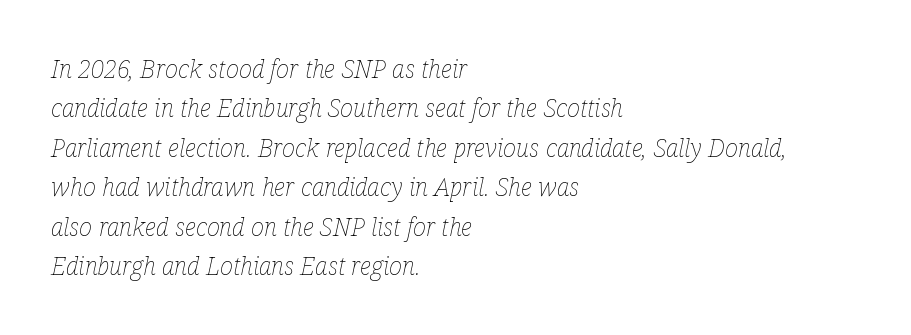
{"italic": "yes", "lean": "right", "slant_degrees": 12, "bold": "no", "underline": "no", "align": "left", "line_spacing": "normal", "line_spacing_ratio": 1.58, "letter_spacing": "normal", "letter_spacing_em": 0.0, "glyph_px": 25}
